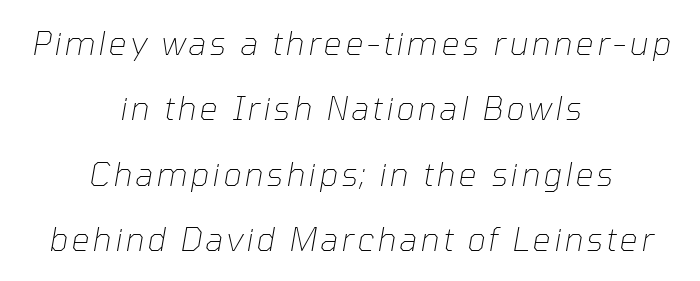
The image shows 32 px thin type, italic (leaning right); set centered, loose line spacing (2.04x), not underlined; low stroke contrast and a medium x-height.
